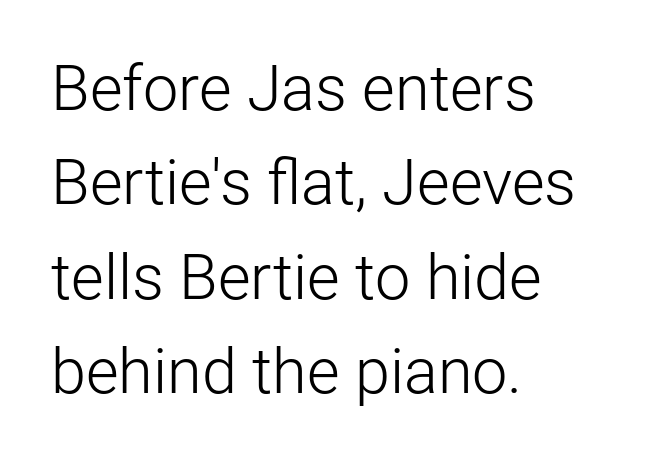
{"serif": "no", "italic": "no", "bold": "no", "weight": "light", "width": "normal", "stroke_contrast": "low", "x_height": "medium", "monospaced": "no", "underline": "no", "align": "left", "line_spacing": "normal", "line_spacing_ratio": 1.5, "letter_spacing": "normal", "letter_spacing_em": 0.0, "glyph_px": 63}
